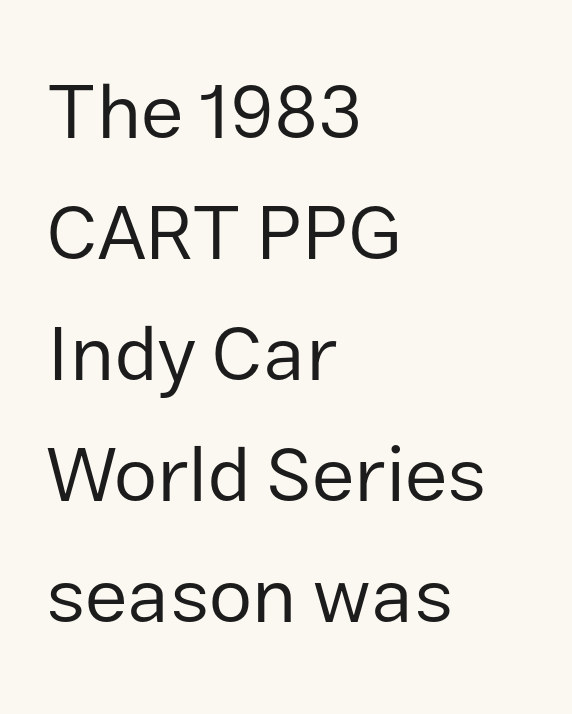
Q: Is the text bold? A: No.
Q: Is the text italic (slanted)? A: No, it is upright.
Q: Is the typeface a serif or a sans-serif typeface? A: Sans-serif.
Q: Is the text underlined? A: No.
Q: How is the paragraph aligned? A: Left-aligned.
Q: Is the spacing between letters normal or unusually wide? A: Normal.
Q: Is the spacing between lines tight, normal or loose? A: Normal.
Q: Width (condensed, normal, or wide)? A: Normal.
Q: Stroke contrast? A: Low.
Q: x-height? A: Medium.
Q: Monospaced? A: No.
